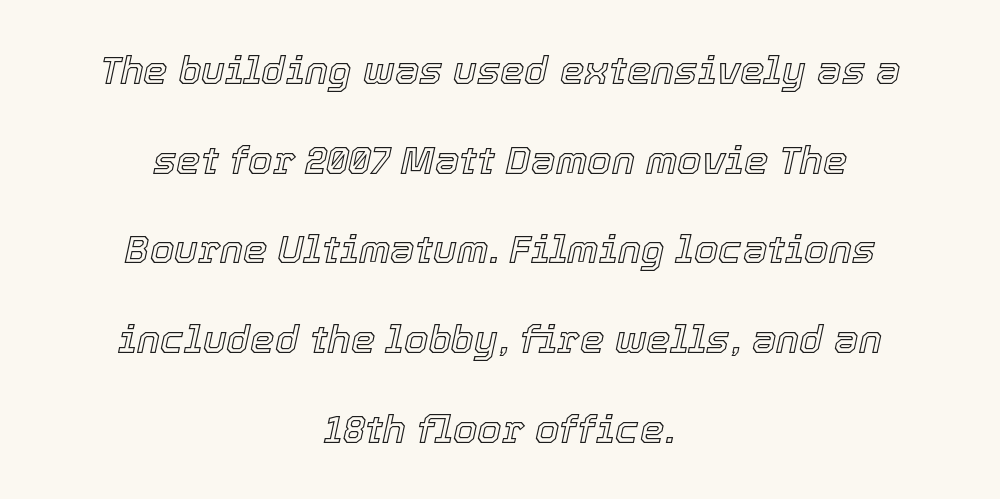
The image shows 39 px text type, italic (leaning right); set centered, loose line spacing (2.3x), normal letter spacing, not underlined; a medium x-height.
